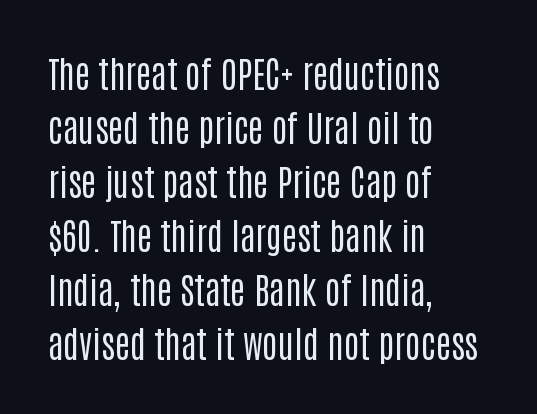
{"serif": "no", "italic": "no", "bold": "no", "weight": "regular", "width": "condensed", "stroke_contrast": "low", "x_height": "large", "monospaced": "no", "underline": "no", "align": "left", "line_spacing": "normal", "line_spacing_ratio": 1.5, "letter_spacing": "normal", "letter_spacing_em": 0.0, "glyph_px": 36}
